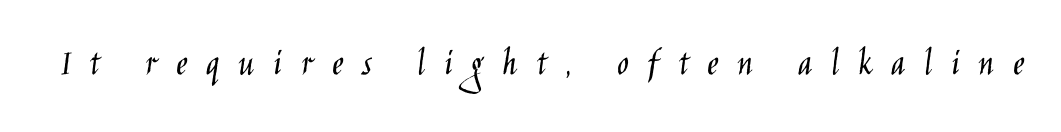
The image shows 39 px light, condensed sans-serif type; set unusually wide letter spacing (+0.48 em), not underlined; low stroke contrast and a large x-height.
